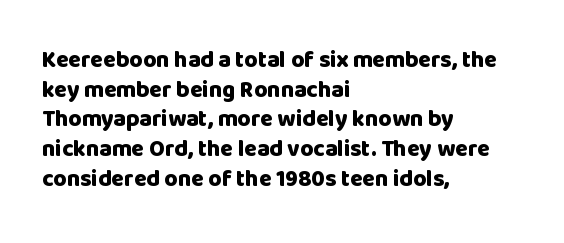
Q: Is the text bold? A: Yes.
Q: Is the text italic (slanted)? A: No, it is upright.
Q: Is the text underlined? A: No.
Q: How is the paragraph aligned? A: Left-aligned.
Q: Is the spacing between letters normal or unusually wide? A: Normal.
Q: Is the spacing between lines tight, normal or loose? A: Normal.
